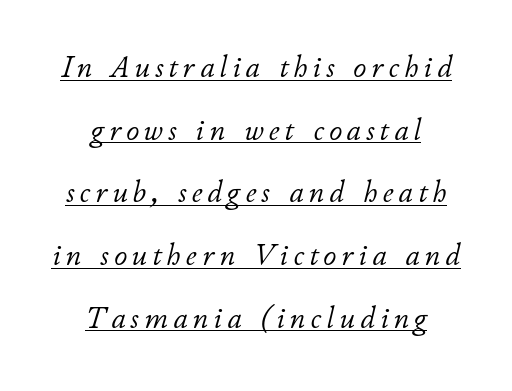
{"italic": "yes", "lean": "right", "slant_degrees": 11, "bold": "no", "weight": "light", "width": "normal", "stroke_contrast": "low", "x_height": "small", "monospaced": "no", "underline": "yes", "align": "center", "line_spacing": "loose", "line_spacing_ratio": 1.96, "glyph_px": 32}
